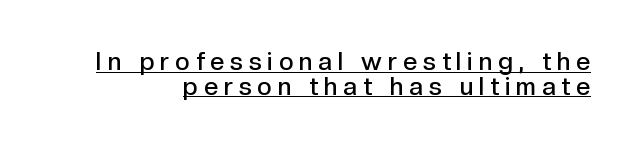
{"italic": "no", "bold": "semi", "underline": "yes", "line_spacing": "tight", "line_spacing_ratio": 0.99, "letter_spacing": "wide", "letter_spacing_em": 0.24, "glyph_px": 25}
